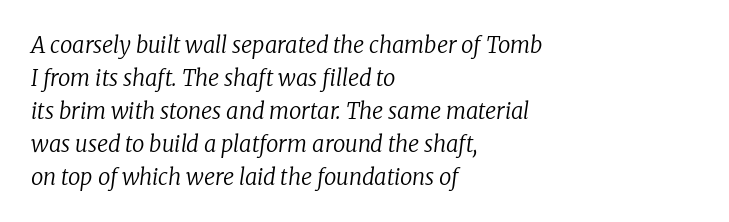
Q: Is the text bold? A: No.
Q: Is the text italic (slanted)? A: Yes, it leans right by about 8 degrees.
Q: Is the text underlined? A: No.
Q: How is the paragraph aligned? A: Left-aligned.
Q: Is the spacing between letters normal or unusually wide? A: Normal.
Q: Is the spacing between lines tight, normal or loose? A: Normal.
